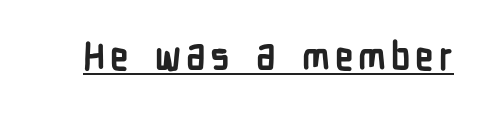
A continuous stroke trails under the words, as in a hyperlink. Observe the absence of serifs on each vertical stroke in this sample. What weight is shown? A full bold with thick strokes. It's the straight-up-and-down kind of type.
